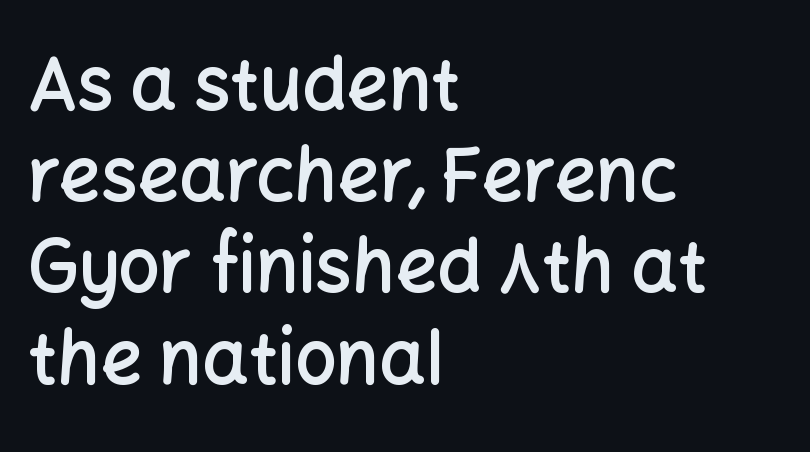
Q: Is the text bold? A: Semi-bold.
Q: Is the text italic (slanted)? A: No, it is upright.
Q: Is the typeface a serif or a sans-serif typeface? A: Sans-serif.
Q: Is the text underlined? A: No.
Q: How is the paragraph aligned? A: Left-aligned.
Q: Is the spacing between letters normal or unusually wide? A: Normal.
Q: Is the spacing between lines tight, normal or loose? A: Normal.
Q: Width (condensed, normal, or wide)? A: Normal.
Q: Stroke contrast? A: Low.
Q: x-height? A: Medium.
Q: Monospaced? A: No.
